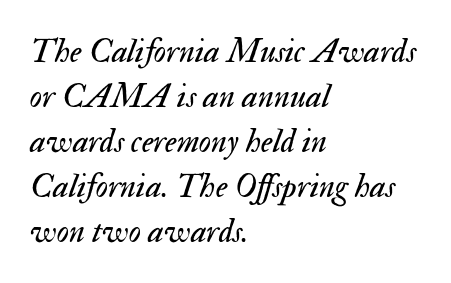
Q: Is the text bold? A: No.
Q: Is the text italic (slanted)? A: Yes, it leans right by about 17 degrees.
Q: Is the text underlined? A: No.
Q: How is the paragraph aligned? A: Left-aligned.
Q: Is the spacing between letters normal or unusually wide? A: Normal.
Q: Is the spacing between lines tight, normal or loose? A: Normal.
Q: Width (condensed, normal, or wide)? A: Normal.
Q: Stroke contrast? A: Medium.
Q: x-height? A: Small.
Q: Monospaced? A: No.
